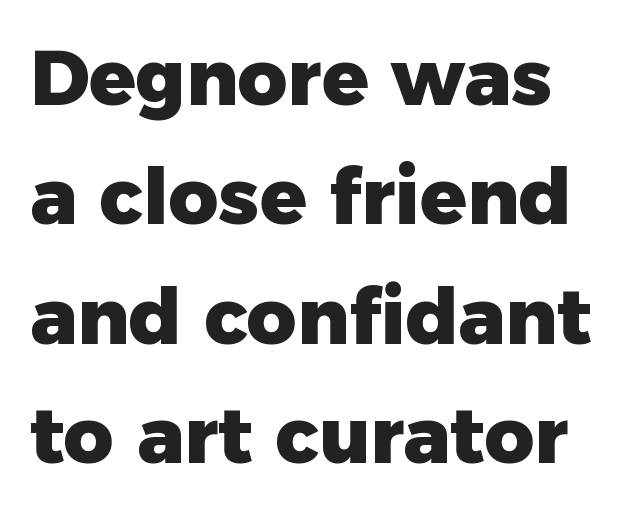
Q: Is the text bold? A: Yes.
Q: Is the text italic (slanted)? A: No, it is upright.
Q: Is the typeface a serif or a sans-serif typeface? A: Sans-serif.
Q: Is the text underlined? A: No.
Q: How is the paragraph aligned? A: Left-aligned.
Q: Is the spacing between letters normal or unusually wide? A: Normal.
Q: Is the spacing between lines tight, normal or loose? A: Normal.
Q: Width (condensed, normal, or wide)? A: Normal.
Q: Stroke contrast? A: Low.
Q: x-height? A: Medium.
Q: Monospaced? A: No.
